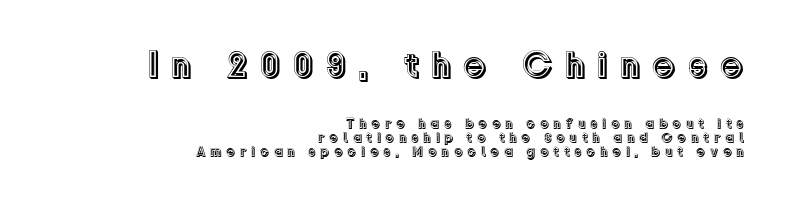
{"italic": "no", "width": "normal", "x_height": "medium", "monospaced": "no", "underline": "no", "align": "right", "line_spacing": "tight", "line_spacing_ratio": 1.01, "letter_spacing": "wide", "letter_spacing_em": 0.32, "larger_block": "first", "size_ratio": 2.64, "glyph_px": 37}
